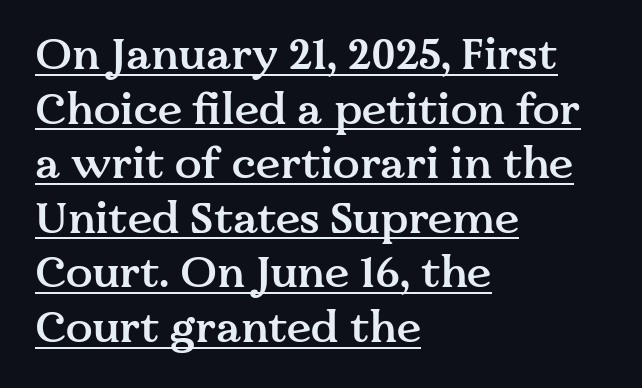
The image shows 44 px semibold serif type, upright; set left-aligned, line spacing 1.24x, normal letter spacing, underlined; medium stroke contrast and a medium x-height.
